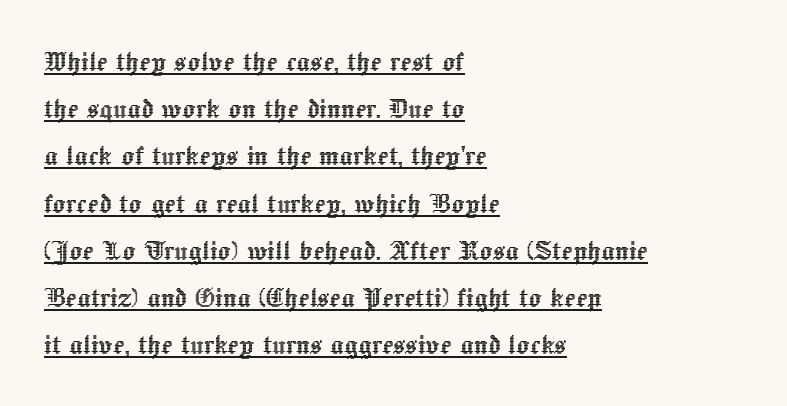
Q: Is the text italic (slanted)? A: No, it is upright.
Q: Is the text underlined? A: Yes.
Q: How is the paragraph aligned? A: Left-aligned.
Q: Is the spacing between letters normal or unusually wide? A: Normal.
Q: Is the spacing between lines tight, normal or loose? A: Normal.
Q: Width (condensed, normal, or wide)? A: Normal.
Q: x-height? A: Medium.
Q: Monospaced? A: No.
